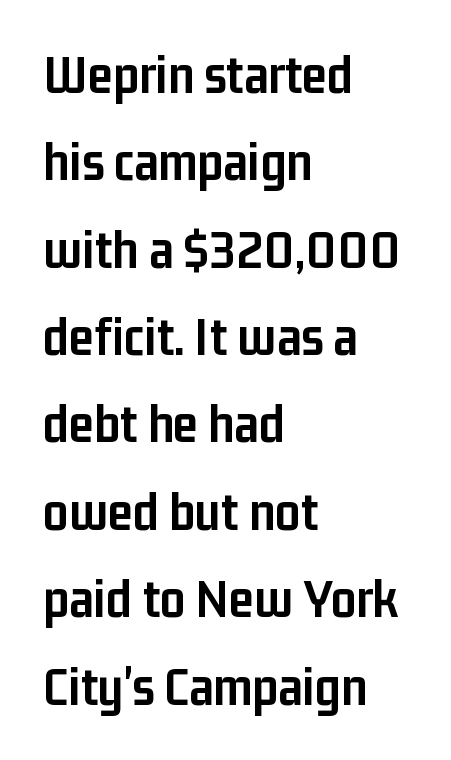
Q: Is the text bold? A: Yes.
Q: Is the text italic (slanted)? A: No, it is upright.
Q: Is the typeface a serif or a sans-serif typeface? A: Sans-serif.
Q: Is the text underlined? A: No.
Q: How is the paragraph aligned? A: Left-aligned.
Q: Is the spacing between letters normal or unusually wide? A: Normal.
Q: Is the spacing between lines tight, normal or loose? A: Normal.
Q: Width (condensed, normal, or wide)? A: Condensed.
Q: Stroke contrast? A: Low.
Q: x-height? A: Medium.
Q: Monospaced? A: No.
